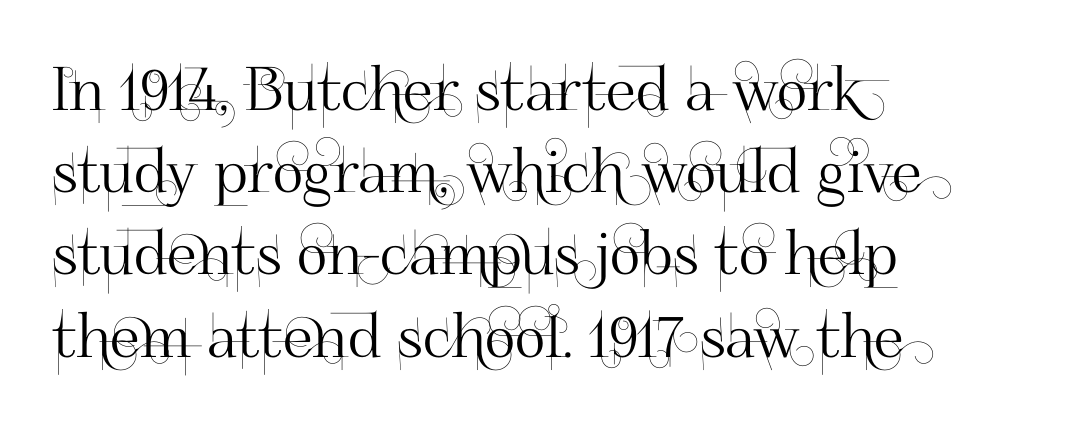
The image shows 60 px sans-serif type, upright; set left-aligned, normal line spacing (1.37x), normal letter spacing, not underlined; high stroke contrast and a small x-height.
